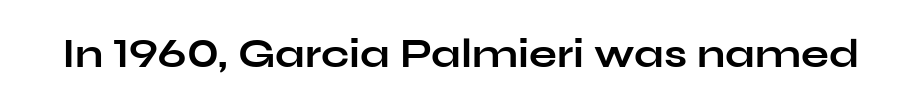
The image shows 41 px bold, wide sans-serif type, upright; set normal letter spacing, not underlined; low stroke contrast and a medium x-height.
